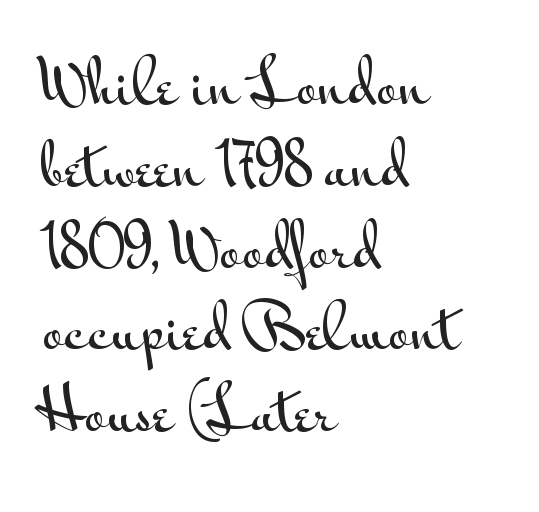
{"serif": "no", "width": "wide", "stroke_contrast": "medium", "x_height": "small", "monospaced": "no", "underline": "no", "align": "left", "line_spacing": "normal", "line_spacing_ratio": 1.41, "letter_spacing": "normal", "letter_spacing_em": 0.0, "glyph_px": 58}
